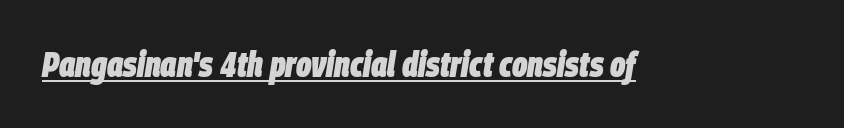
You could not count columns in this text — the font is proportionally spaced. This rendering leaves character spacing at its baseline value. The string is rendered with underlining switched on. Italic? Definitely — the glyphs are oblique.
